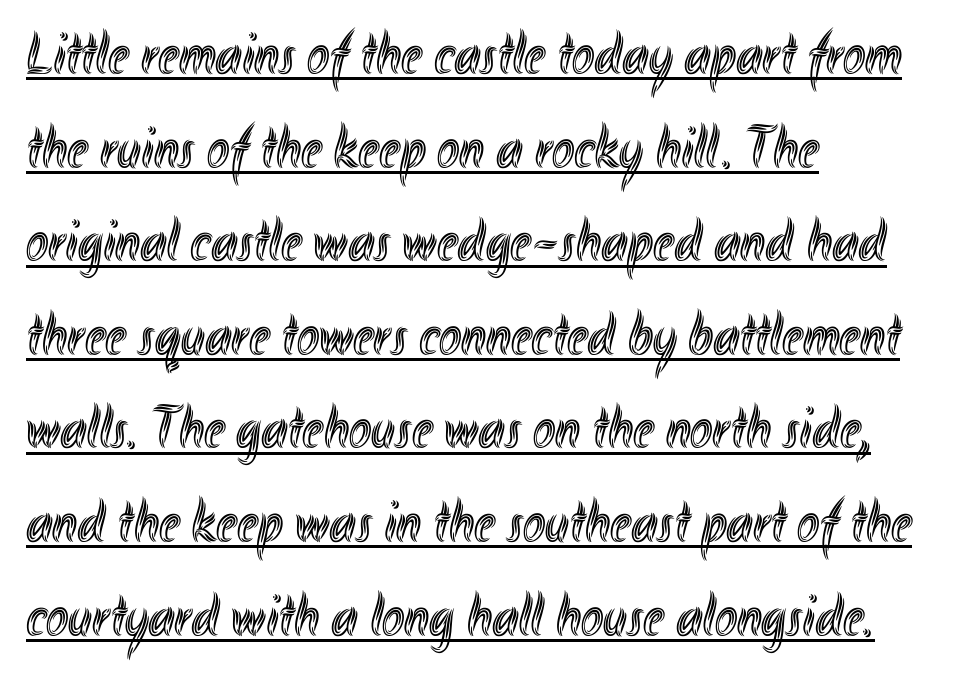
{"width": "condensed", "x_height": "small", "monospaced": "no", "underline": "yes", "align": "left", "line_spacing": "normal", "line_spacing_ratio": 1.56, "letter_spacing": "normal", "letter_spacing_em": 0.0, "glyph_px": 60}
